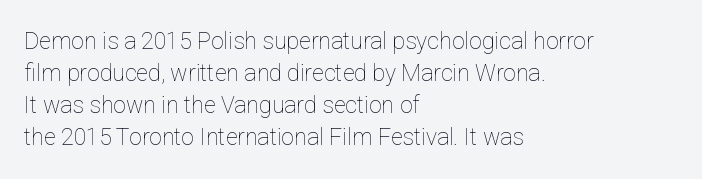
Caption: standard tracking, unaltered. Does the leading feel generous? No, just average. The lines are quadded left. Check the space under the baseline: it is left empty.
